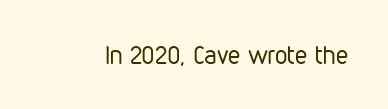
{"italic": "no", "bold": "no", "underline": "no", "letter_spacing": "normal", "letter_spacing_em": 0.0, "glyph_px": 25}
